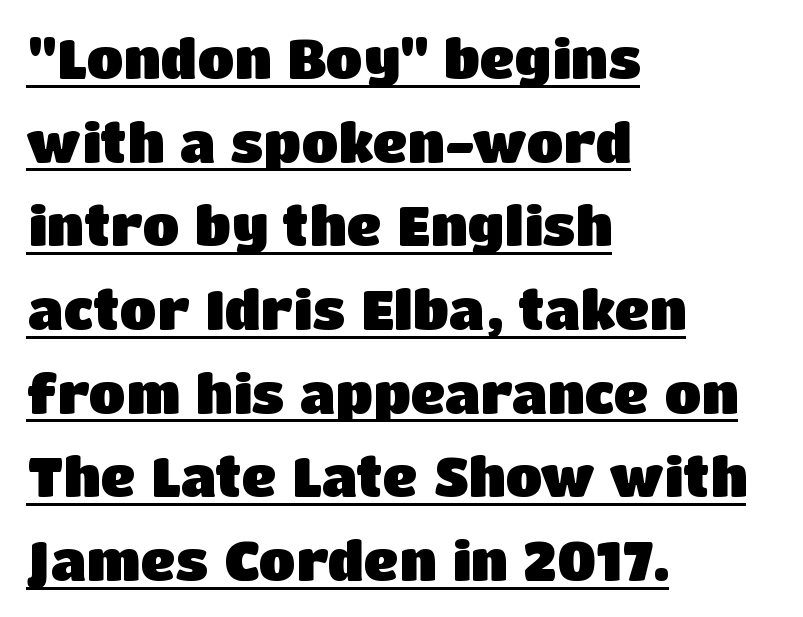
Q: Is the text bold? A: Yes.
Q: Is the text italic (slanted)? A: No, it is upright.
Q: Is the typeface a serif or a sans-serif typeface? A: Sans-serif.
Q: Is the text underlined? A: Yes.
Q: How is the paragraph aligned? A: Left-aligned.
Q: Is the spacing between letters normal or unusually wide? A: Normal.
Q: Is the spacing between lines tight, normal or loose? A: Normal.
Q: Width (condensed, normal, or wide)? A: Normal.
Q: Stroke contrast? A: Low.
Q: x-height? A: Large.
Q: Monospaced? A: No.
